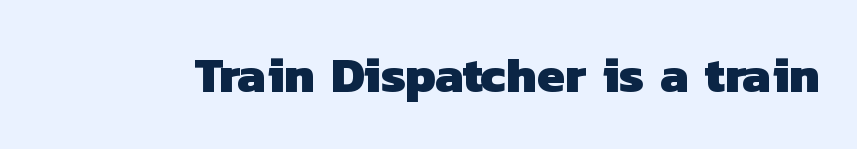
What stands out about the letter spacing? Nothing — it is the standard amount. Lines of text with bare space underneath. In terms of letterform style, serifs are entirely absent. Is this a fixed-width face? No — the glyphs have proportional, varying widths. The sample has been set heavy, in full bold.
